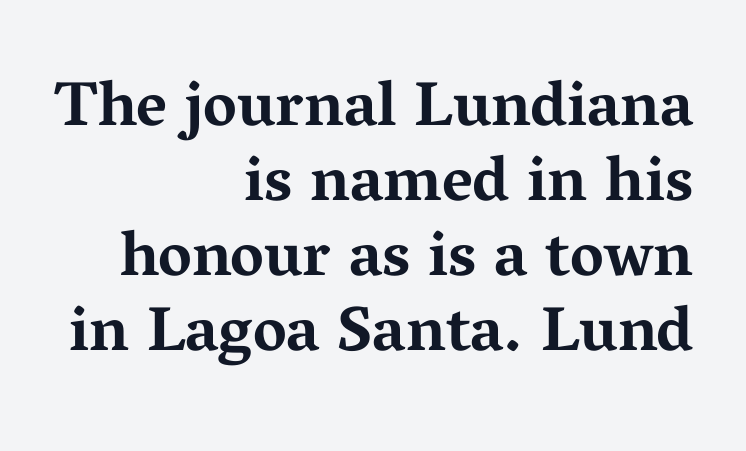
The image shows 63 px bold, wide serif type, upright; set right-aligned, line spacing 1.19x, normal letter spacing, not underlined; medium stroke contrast and a medium x-height.
